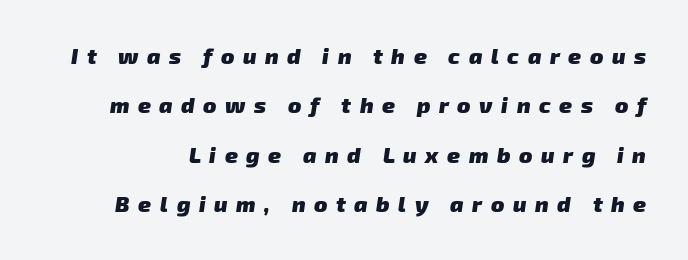
The image shows 22 px bold type; set loose line spacing (2.25x), unusually wide letter spacing (+0.39 em), not underlined.
